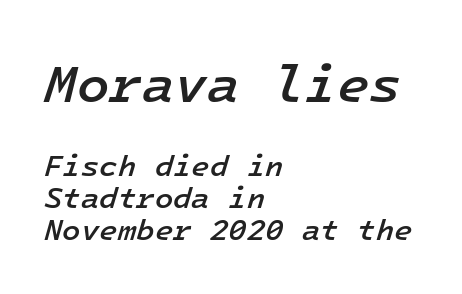
{"italic": "yes", "lean": "right", "slant_degrees": 16, "bold": "semi", "weight": "semibold", "width": "normal", "stroke_contrast": "low", "x_height": "medium", "monospaced": "yes", "underline": "no", "align": "left", "line_spacing": "tight", "line_spacing_ratio": 1.07, "letter_spacing": "normal", "letter_spacing_em": 0.0, "larger_block": "first", "size_ratio": 1.77, "glyph_px": 53}
